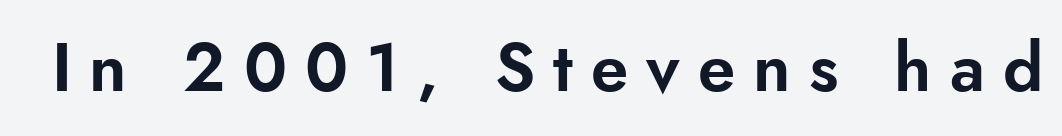
Words appear elongated and porous because spacing is wide. The strip under each line holds only bare page. Nope, no serifs anywhere on these letters. Varying glyph widths throughout — classic text-font behaviour.
